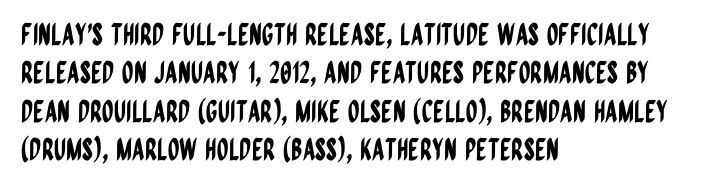
Looks like regular typesetting: each glyph gets only the width it needs. Each word holds together tightly as a unit, with standard inter-letter gaps. Examine the stroke ends and you'll find no serifs. Vertically, the passage feels balanced, rows spaced as you'd expect. If you drew a line through each stem, it would be perfectly vertical. This rendering uses left alignment, leaving the right contour irregular.
